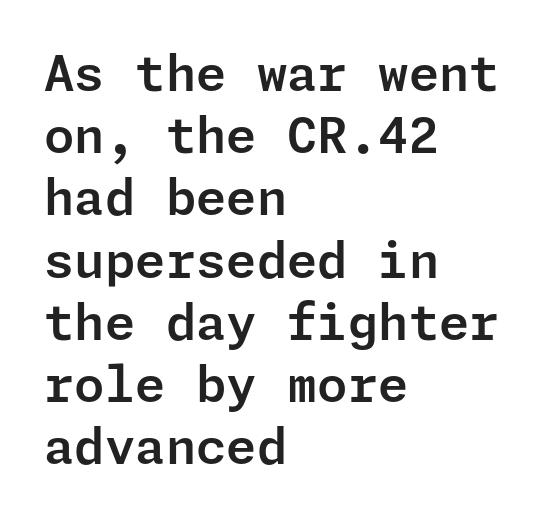
The compositor pushed each line to the left boundary. The space beneath each line is pristine and unruled. The leading is moderate, giving the passage an even texture. Does the lettering tilt? It doesn't — this is upright.
